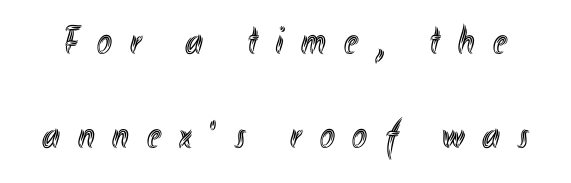
{"width": "condensed", "x_height": "small", "monospaced": "no", "underline": "no", "line_spacing": "loose", "line_spacing_ratio": 2.34, "letter_spacing": "wide", "letter_spacing_em": 0.45, "glyph_px": 40}
